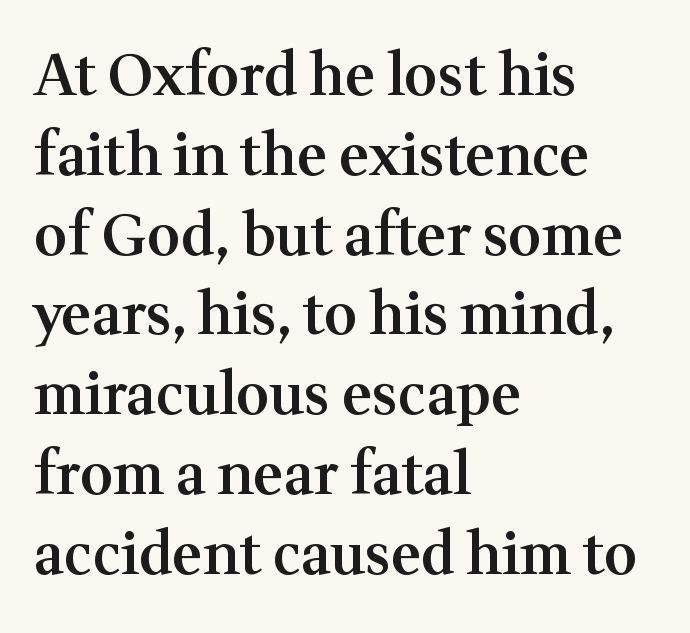
The image shows 57 px semibold serif type, upright; set left-aligned, normal line spacing (1.4x), normal letter spacing, not underlined; medium stroke contrast and a medium x-height.
